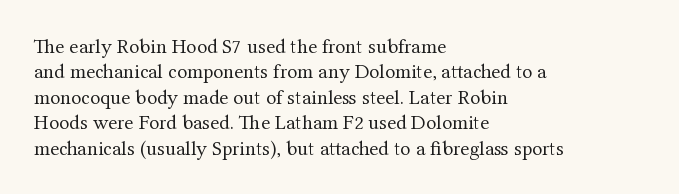
The image shows 21 px text type, upright; set left-aligned, line spacing 1.21x, normal letter spacing, not underlined.
